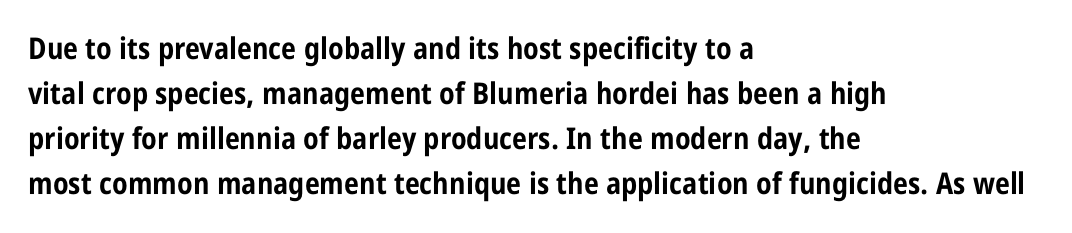
Quick note: not italic, upright. Each word holds together tightly as a unit, with standard inter-letter gaps. The letters advance in unequal steps, a hallmark of proportional type. Pretty heavy lettering here — definitely bold. Words float on clear page, feet unadorned. A normal amount of white space separates one row of letters from the next.
